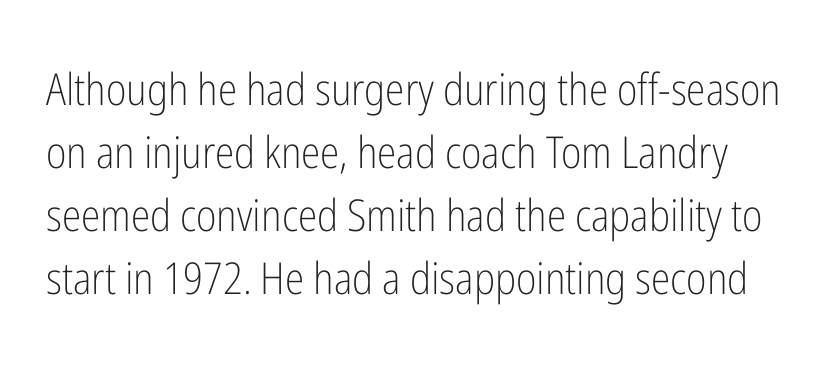
The image shows 44 px light, condensed sans-serif type, upright; set normal line spacing (1.43x), normal letter spacing, not underlined; low stroke contrast and a medium x-height.
